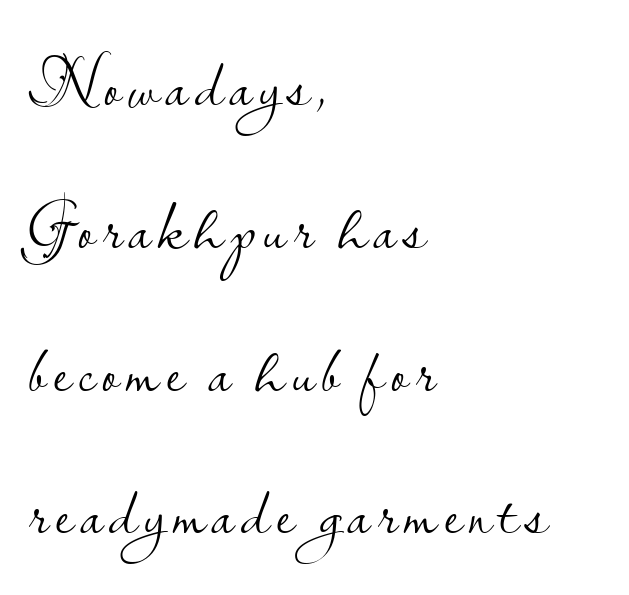
The letters advance in unequal steps, a hallmark of proportional type. Regarding leading, the lines here are spaced well apart. A bare baseline throughout the passage. Is this a heavy cut? Hardly; it is regular or lighter. Where is the straight margin? On the left.
